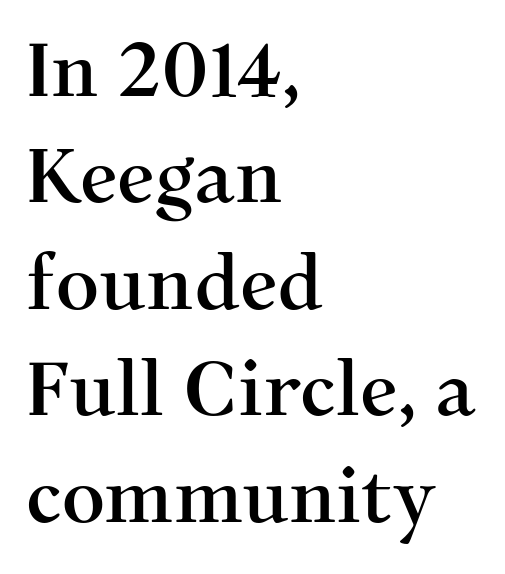
Italic: no, the glyphs are upright roman. The typeface chosen for these lines features serifs. The rag falls on the right side of this text block. The leading is moderate, giving the passage an even texture.
